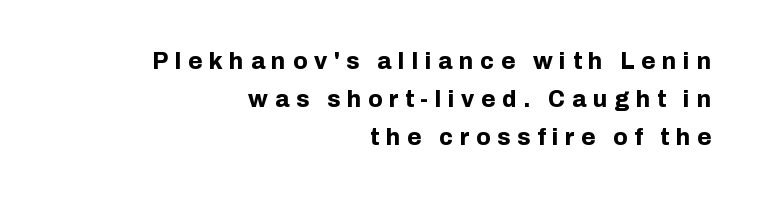
The image shows 23 px bold type, upright; set right-aligned, normal line spacing (1.66x), unusually wide letter spacing (+0.29 em), not underlined.
